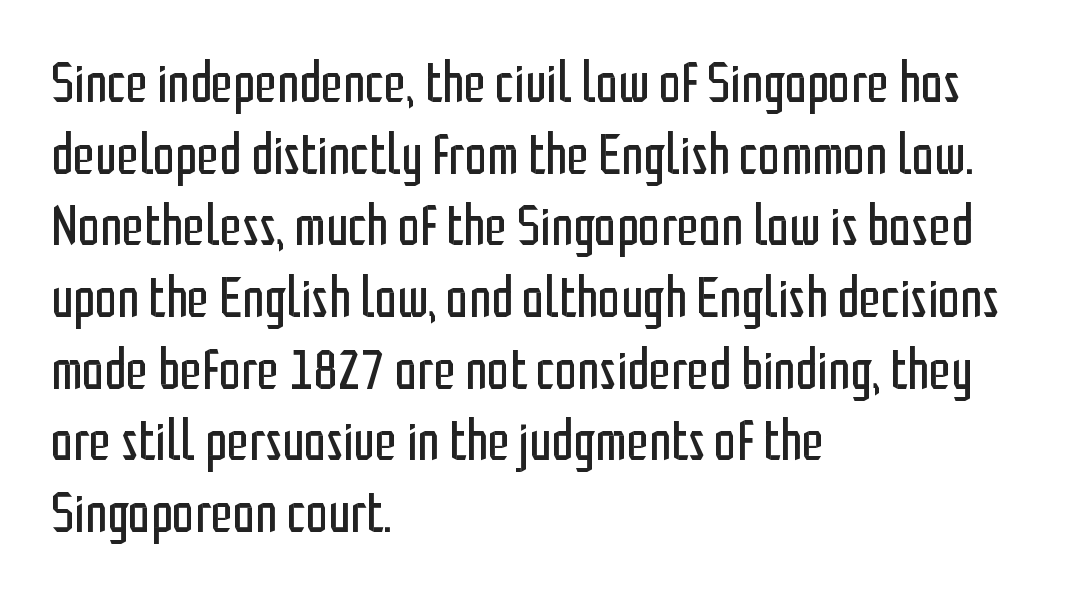
The image shows 56 px regular-weight, condensed sans-serif type, upright; set left-aligned, normal line spacing (1.28x), normal letter spacing, not underlined; low stroke contrast and a medium x-height.
